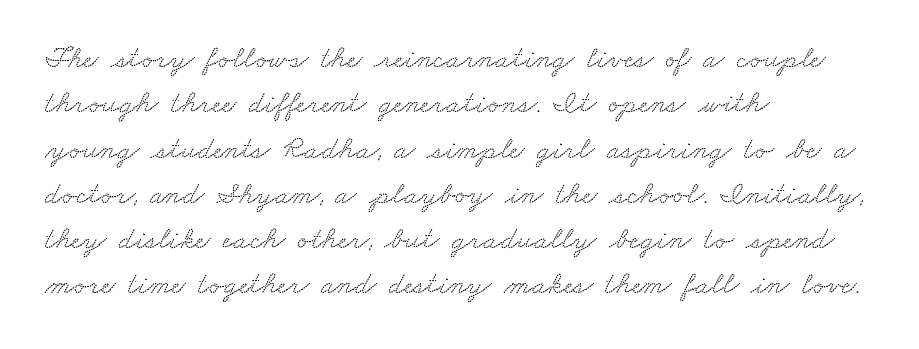
Caption: standard tracking, unaltered. The rows are spaced the way most documents space them. A typesetter would call this proportional, since set widths differ per character. Any mark beneath the type? The region is blank.
